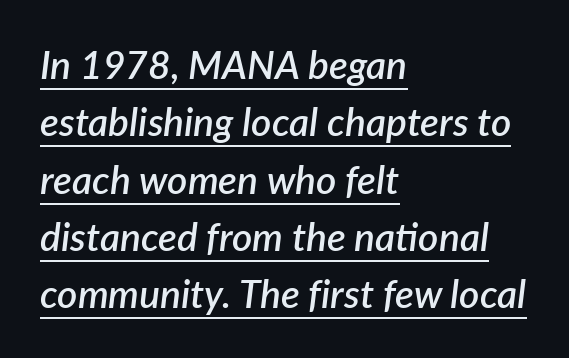
{"italic": "yes", "lean": "right", "slant_degrees": 7, "bold": "semi", "weight": "semibold", "width": "normal", "stroke_contrast": "low", "x_height": "medium", "monospaced": "no", "underline": "yes", "align": "left", "line_spacing": "normal", "line_spacing_ratio": 1.47, "letter_spacing": "normal", "letter_spacing_em": 0.0, "glyph_px": 39}
